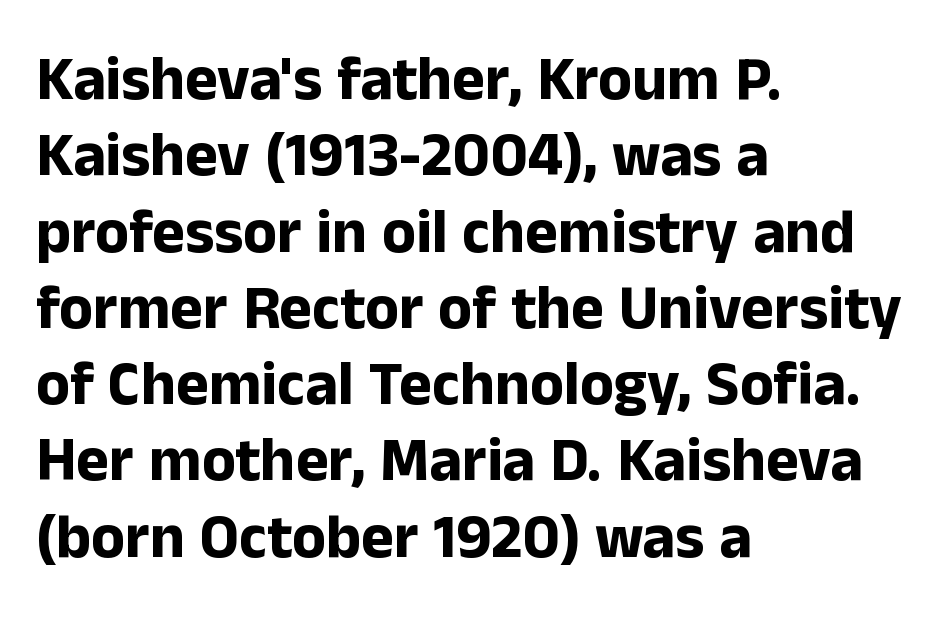
These lines are rendered in a variable-pitch font. Glance below the letters and you will spot only blank space. Is the block centered? No — it sits flush against the left margin. Summary of weight: heavy, a full bold.
